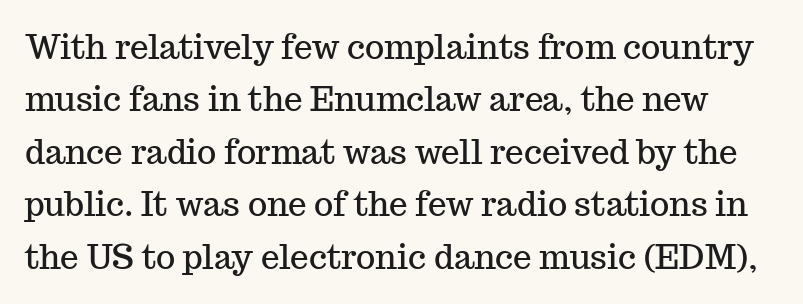
The image shows 33 px serif type, upright; set normal line spacing (1.59x), normal letter spacing, not underlined; medium stroke contrast and a medium x-height.
